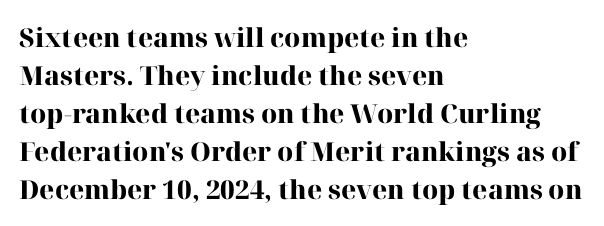
Horizontal alignment here is leftward, the default for most running prose. Nothing unusual about the tracking: characters are spaced as the font intends. Students, observe: this is what conventionally led text looks like. Does the lettering tilt? It doesn't — this is upright.
